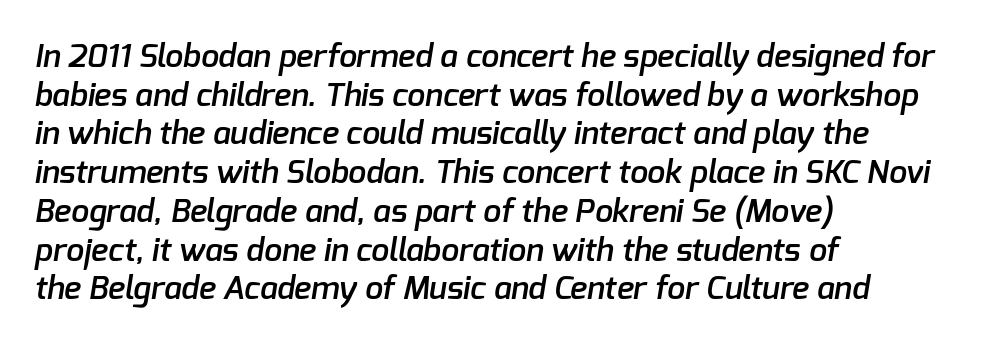
The image shows 32 px semibold sans-serif type; set left-aligned, line spacing 1.21x, normal letter spacing, not underlined; low stroke contrast and a medium x-height.
